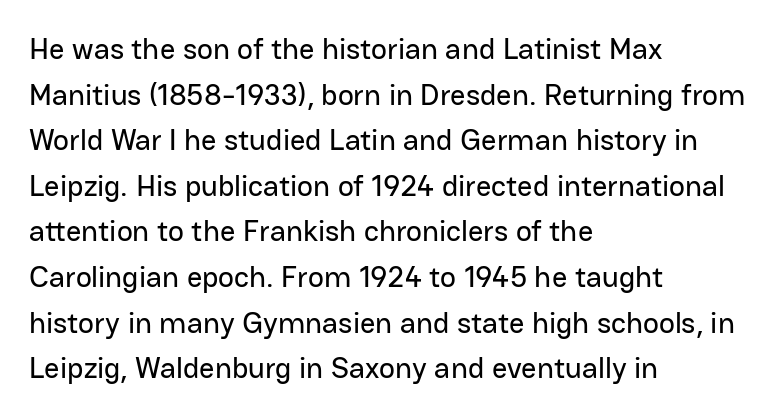
{"serif": "no", "italic": "no", "width": "normal", "stroke_contrast": "low", "x_height": "medium", "monospaced": "no", "underline": "no", "align": "left", "line_spacing": "normal", "line_spacing_ratio": 1.52, "letter_spacing": "normal", "letter_spacing_em": 0.0, "glyph_px": 30}
